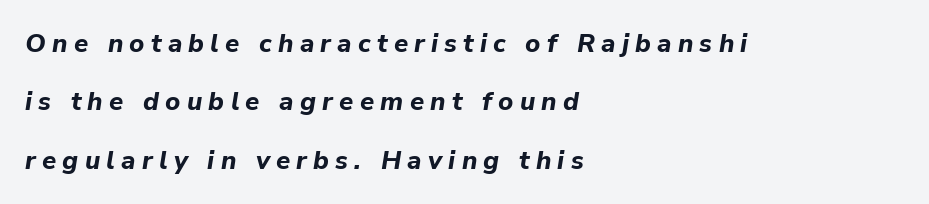
Q: Is the text bold? A: Yes.
Q: Is the text italic (slanted)? A: Yes, it leans right by about 9 degrees.
Q: Is the text underlined? A: No.
Q: How is the paragraph aligned? A: Left-aligned.
Q: Is the spacing between letters normal or unusually wide? A: Unusually wide.
Q: Is the spacing between lines tight, normal or loose? A: Loose.
